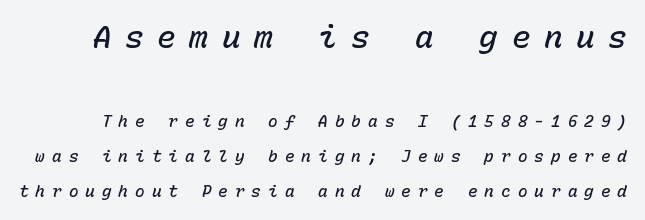
{"italic": "yes", "lean": "right", "slant_degrees": 15, "bold": "semi", "weight": "semibold", "width": "normal", "stroke_contrast": "low", "x_height": "medium", "monospaced": "yes", "underline": "no", "line_spacing": "loose", "line_spacing_ratio": 2.2, "letter_spacing": "wide", "letter_spacing_em": 0.44, "larger_block": "first", "size_ratio": 1.94, "glyph_px": 31}
